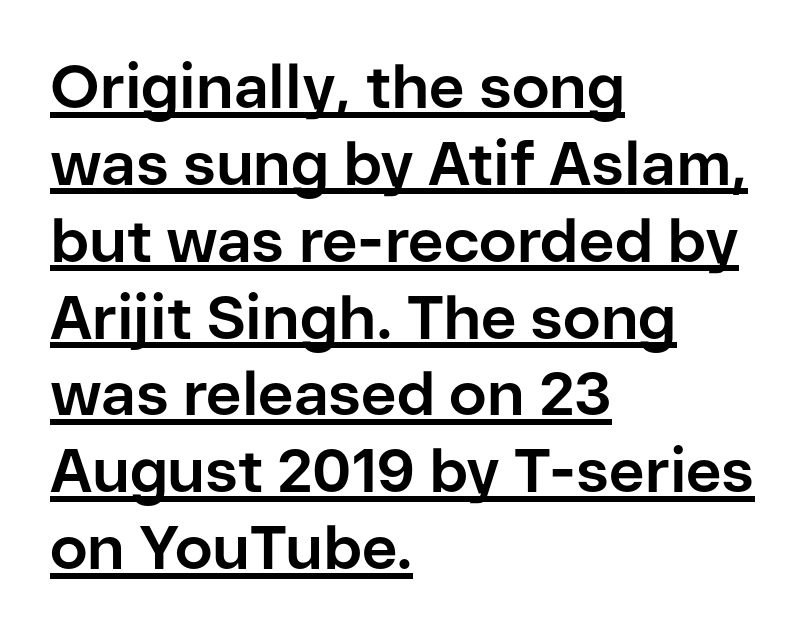
{"serif": "no", "italic": "no", "bold": "yes", "weight": "bold", "width": "normal", "stroke_contrast": "low", "x_height": "medium", "monospaced": "no", "underline": "yes", "align": "left", "line_spacing": "normal", "line_spacing_ratio": 1.26, "letter_spacing": "normal", "letter_spacing_em": 0.0, "glyph_px": 61}
